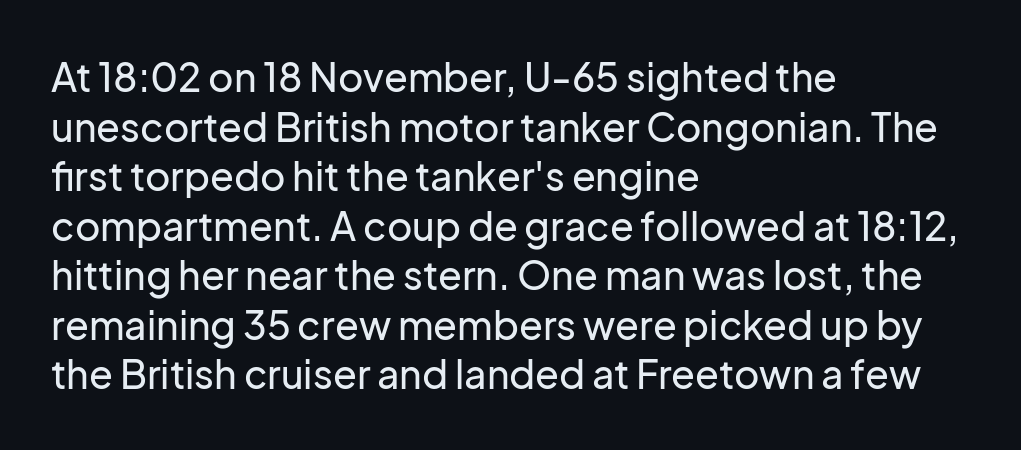
{"serif": "no", "italic": "no", "width": "normal", "stroke_contrast": "low", "x_height": "medium", "monospaced": "no", "underline": "no", "align": "left", "line_spacing": "normal", "line_spacing_ratio": 1.27, "letter_spacing": "normal", "letter_spacing_em": 0.0, "glyph_px": 39}
